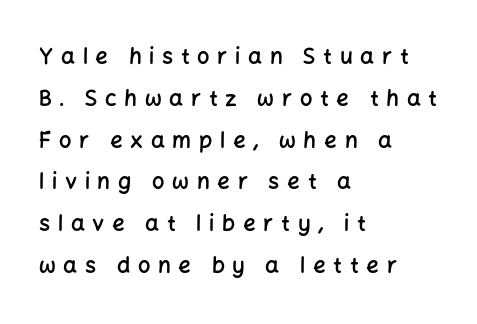
{"italic": "no", "bold": "semi", "underline": "no", "align": "left", "line_spacing": "loose", "line_spacing_ratio": 1.9, "letter_spacing": "wide", "letter_spacing_em": 0.35, "glyph_px": 22}
